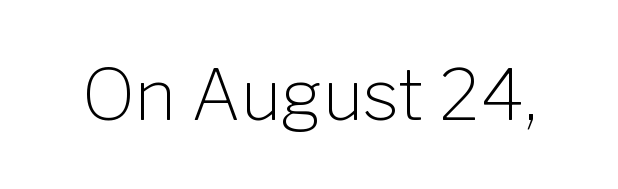
{"serif": "no", "italic": "no", "bold": "no", "weight": "light", "width": "normal", "stroke_contrast": "low", "x_height": "medium", "monospaced": "no", "underline": "no", "letter_spacing": "normal", "letter_spacing_em": 0.0, "glyph_px": 71}
